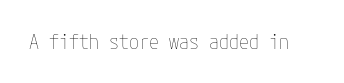
The image shows 20 px text type, upright; set normal letter spacing, not underlined.
